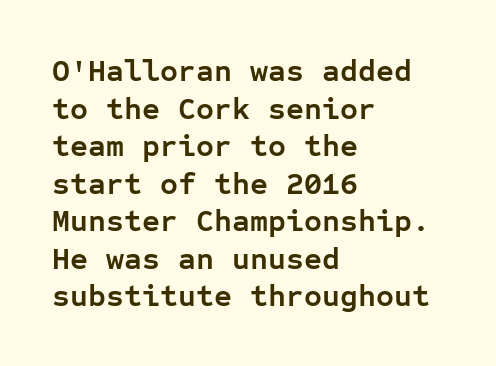
{"serif": "no", "italic": "no", "bold": "yes", "weight": "semibold", "width": "normal", "stroke_contrast": "low", "x_height": "medium", "monospaced": "yes", "underline": "no", "align": "left", "line_spacing_ratio": 1.21, "letter_spacing": "normal", "letter_spacing_em": 0.0, "glyph_px": 31}
